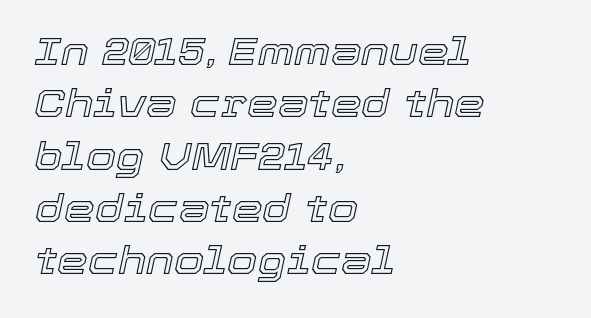
The image shows 39 px text type, italic (leaning right); set left-aligned, normal line spacing (1.34x), normal letter spacing, not underlined; a medium x-height.
